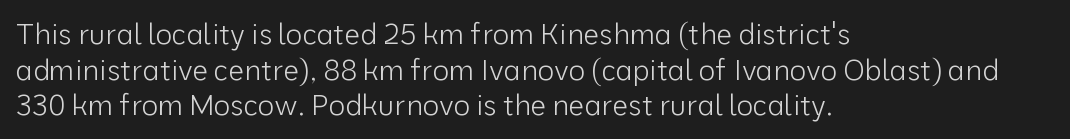
Q: Is the text bold? A: No.
Q: Is the text italic (slanted)? A: No, it is upright.
Q: Is the typeface a serif or a sans-serif typeface? A: Sans-serif.
Q: Is the text underlined? A: No.
Q: How is the paragraph aligned? A: Left-aligned.
Q: Is the spacing between letters normal or unusually wide? A: Normal.
Q: Is the spacing between lines tight, normal or loose? A: Normal.
Q: Width (condensed, normal, or wide)? A: Normal.
Q: Stroke contrast? A: Low.
Q: x-height? A: Medium.
Q: Monospaced? A: No.
